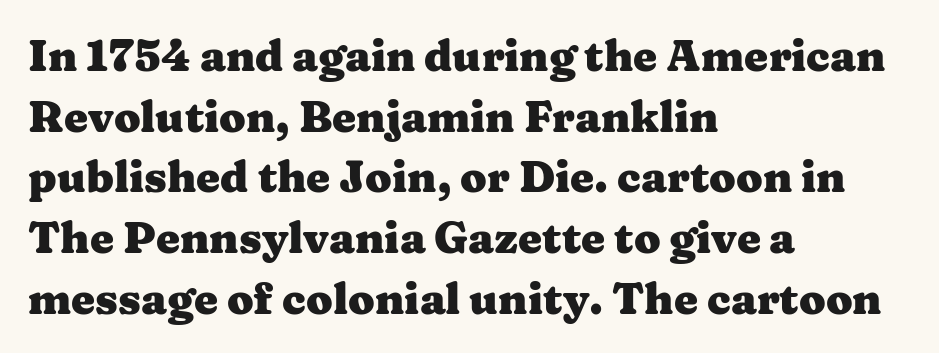
Think of a printed novel: that variable character pitch is what you see here. Is the letter spacing exaggerated? No — it looks like the ordinary default. Glance below the letters and you will spot only blank space. Teacher's note: observe the even left margin — that is flush-left alignment. Every letter is thick-stroked: bold, no question.
